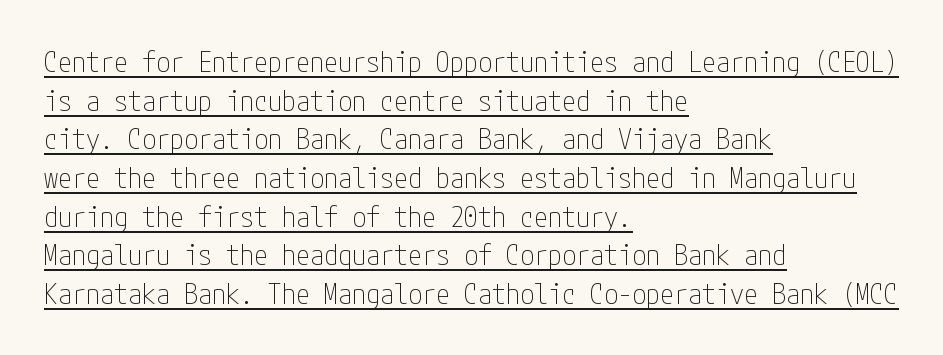
Has an underline been added? It has. Ascenders rise straight up at ninety degrees. This sample uses a sans-serif face. Heaviness? Minimal to ordinary, like unemphasized prose. The passage shown has conventional tracking throughout. Alignment: flush left.
